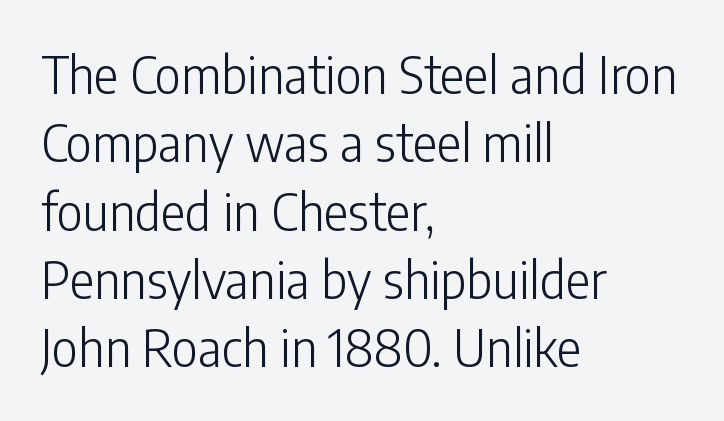
Q: Is the text bold? A: No.
Q: Is the text italic (slanted)? A: No, it is upright.
Q: Is the typeface a serif or a sans-serif typeface? A: Sans-serif.
Q: Is the text underlined? A: No.
Q: How is the paragraph aligned? A: Left-aligned.
Q: Is the spacing between letters normal or unusually wide? A: Normal.
Q: Is the spacing between lines tight, normal or loose? A: Normal.
Q: Width (condensed, normal, or wide)? A: Condensed.
Q: Stroke contrast? A: Low.
Q: x-height? A: Medium.
Q: Monospaced? A: No.
